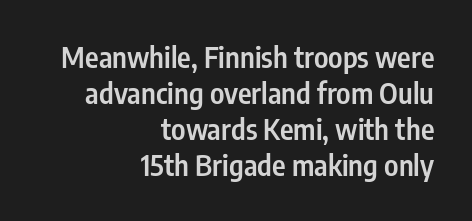
Q: Is the text bold? A: Semi-bold.
Q: Is the text italic (slanted)? A: No, it is upright.
Q: Is the typeface a serif or a sans-serif typeface? A: Sans-serif.
Q: Is the text underlined? A: No.
Q: How is the paragraph aligned? A: Right-aligned.
Q: Is the spacing between letters normal or unusually wide? A: Normal.
Q: Width (condensed, normal, or wide)? A: Condensed.
Q: Stroke contrast? A: Low.
Q: x-height? A: Medium.
Q: Monospaced? A: No.
